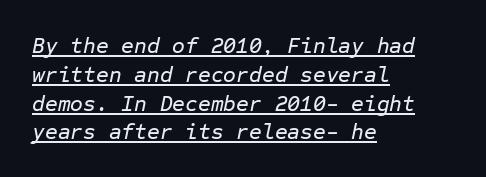
The image shows 22 px text type, italic (leaning right); set left-aligned, normal line spacing (1.31x), normal letter spacing, underlined.
